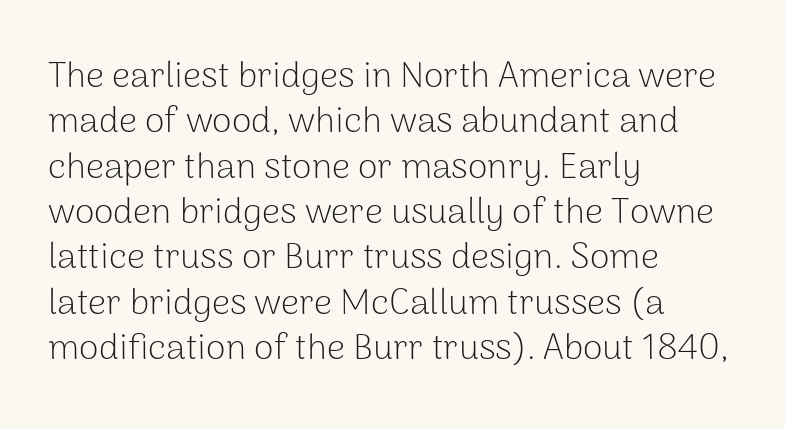
If you drew a ruler down the left edge, every line would touch it. The block of text has a typical density, with ordinary space between rows. Looks like regular typesetting: each glyph gets only the width it needs. The weight would be labelled regular, book, light, or lighter still.
